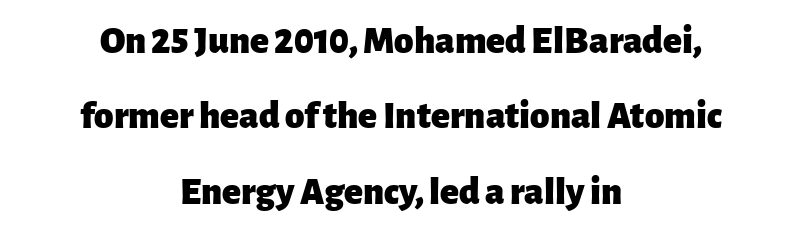
{"serif": "no", "italic": "no", "bold": "yes", "weight": "heavy", "width": "normal", "stroke_contrast": "low", "x_height": "medium", "monospaced": "no", "underline": "no", "align": "center", "line_spacing": "loose", "line_spacing_ratio": 1.93, "letter_spacing": "normal", "letter_spacing_em": 0.0, "glyph_px": 39}
